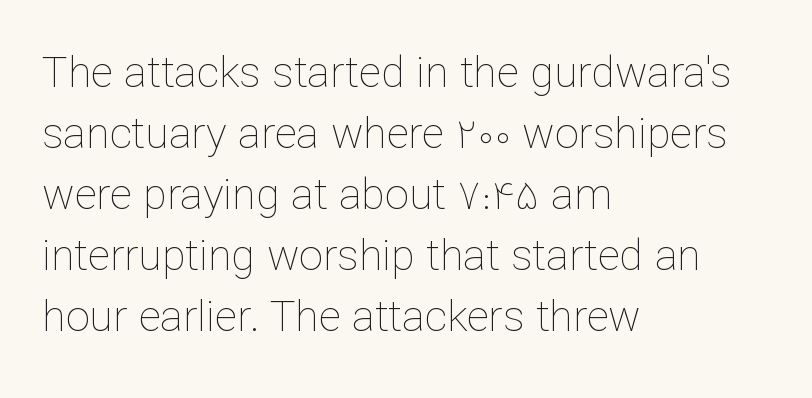
{"italic": "no", "bold": "no", "weight": "thin", "width": "normal", "stroke_contrast": "low", "x_height": "medium", "monospaced": "no", "underline": "no", "align": "left", "line_spacing": "normal", "line_spacing_ratio": 1.42, "letter_spacing": "normal", "letter_spacing_em": 0.0, "glyph_px": 43}
